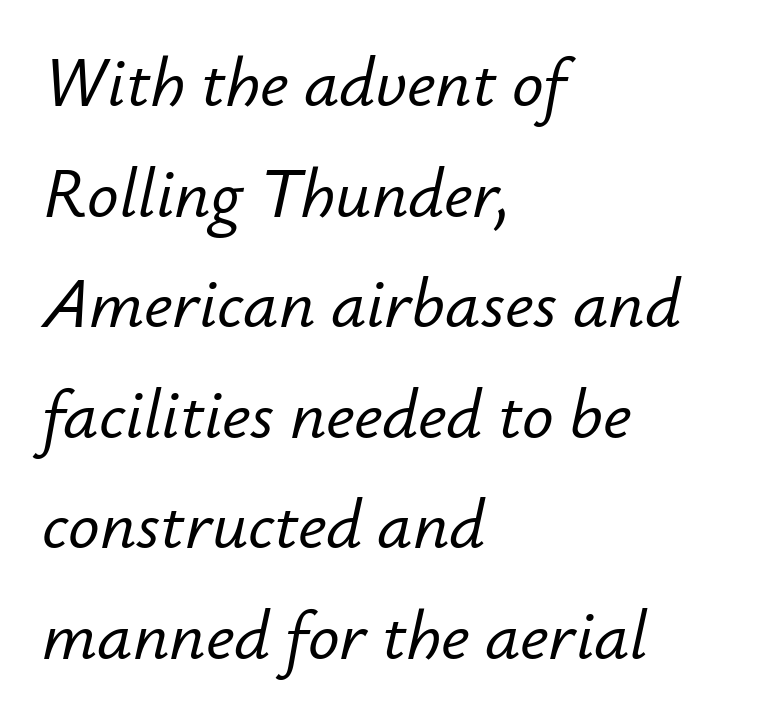
The image shows 70 px text type, italic (leaning right); set left-aligned, normal line spacing (1.58x), normal letter spacing, not underlined; low stroke contrast and a small x-height.
